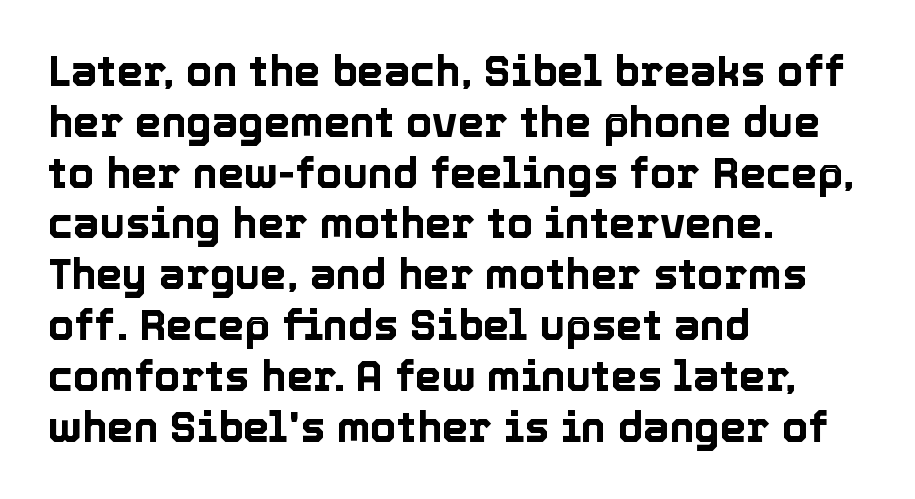
The image shows 42 px text type, upright; set left-aligned, line spacing 1.21x, normal letter spacing, not underlined; a medium x-height.
